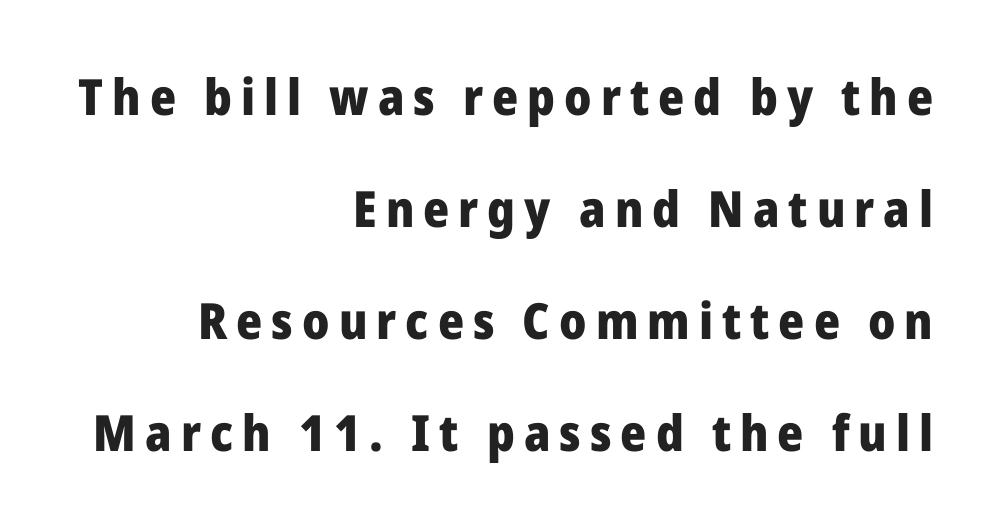
The image shows 50 px heavy sans-serif type, upright; set right-aligned, loose line spacing (2.24x), not underlined; low stroke contrast and a medium x-height.
